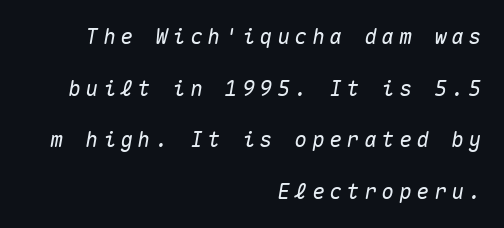
The axis of the letterforms is tilted away from vertical. Glance below the letters and you will spot only blank space. If you measured baseline to baseline, you'd find a long distance. Spacing between characters has been opened up far beyond the box default.
